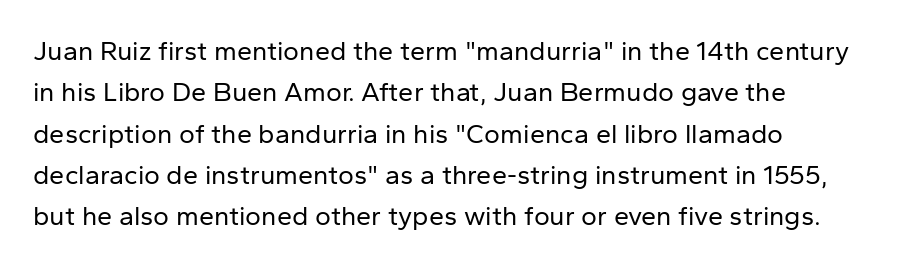
{"italic": "no", "bold": "no", "underline": "no", "align": "left", "line_spacing": "normal", "line_spacing_ratio": 1.53, "letter_spacing": "normal", "letter_spacing_em": 0.0, "glyph_px": 27}
